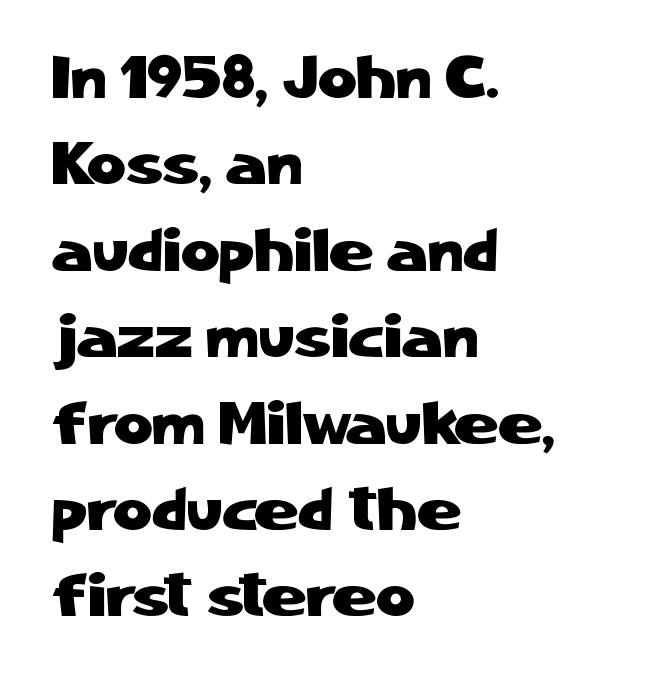
The image shows 60 px sans-serif type, upright; set left-aligned, normal line spacing (1.44x), normal letter spacing, not underlined; low stroke contrast and a medium x-height.
